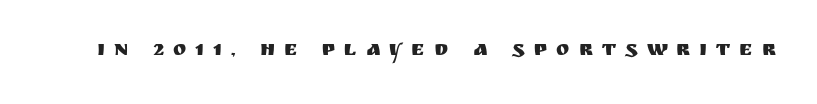
Q: Is the text italic (slanted)? A: No, it is upright.
Q: Is the text underlined? A: No.
Q: Is the spacing between letters normal or unusually wide? A: Unusually wide.
